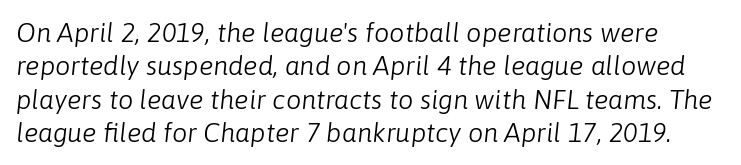
A light-to-regular cut is what we see here. The axis of the letterforms is tilted away from vertical. The line texture is even and compact thanks to regular tracking. The space directly below the letters is spotless.
